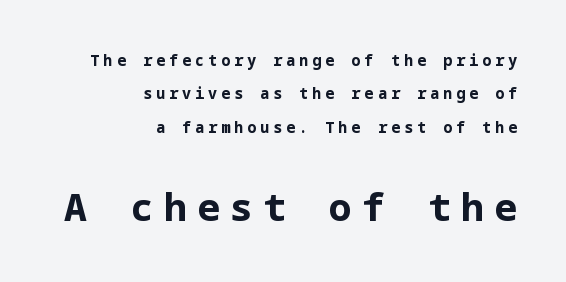
Block two is the big one; block one sits smaller above it. The text block is weighted toward the right margin, trailing off unevenly leftward. Look at the stroke-to-counter ratio: heavy, a bold. The font family rendered here belongs to the sans-serif group. The baseline area is clear. Posture: straight, roman, zero tilt.
